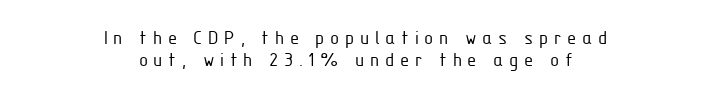
The image shows 21 px text type, upright; set centered, tight line spacing (1.07x), unusually wide letter spacing (+0.27 em), not underlined.
